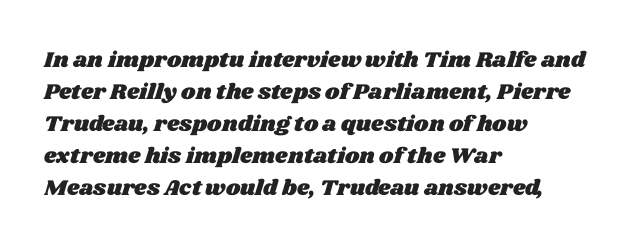
Q: Is the text underlined? A: No.
Q: How is the paragraph aligned? A: Left-aligned.
Q: Is the spacing between letters normal or unusually wide? A: Normal.
Q: Is the spacing between lines tight, normal or loose? A: Normal.
